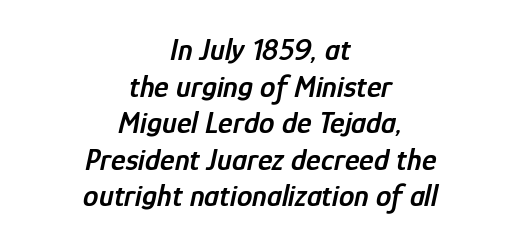
Q: Is the text bold? A: Semi-bold.
Q: Is the text italic (slanted)? A: Yes, it leans right by about 12 degrees.
Q: Is the text underlined? A: No.
Q: How is the paragraph aligned? A: Centered.
Q: Is the spacing between letters normal or unusually wide? A: Normal.
Q: Width (condensed, normal, or wide)? A: Condensed.
Q: Stroke contrast? A: Low.
Q: x-height? A: Medium.
Q: Monospaced? A: No.
